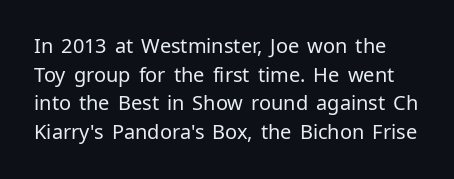
{"italic": "no", "bold": "no", "underline": "no", "line_spacing": "normal", "line_spacing_ratio": 1.43, "letter_spacing": "normal", "letter_spacing_em": 0.0, "glyph_px": 20}
